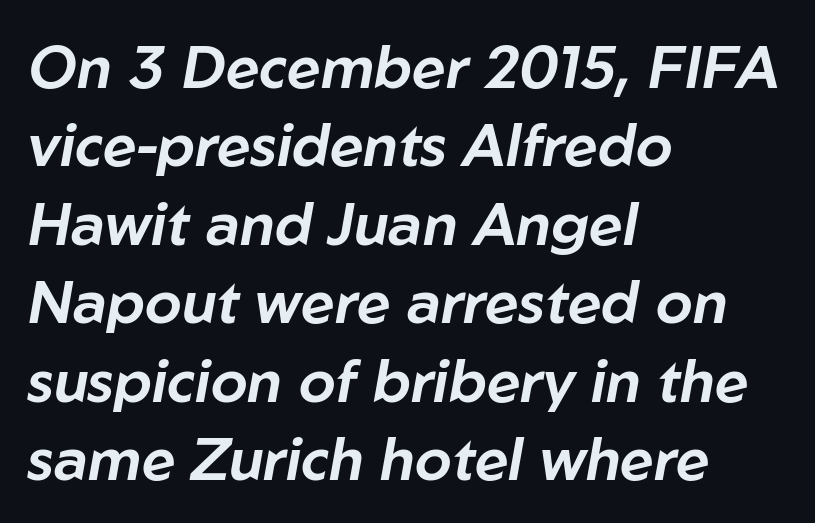
Q: Is the text italic (slanted)? A: Yes, it leans right by about 10 degrees.
Q: Is the text underlined? A: No.
Q: How is the paragraph aligned? A: Left-aligned.
Q: Is the spacing between letters normal or unusually wide? A: Normal.
Q: Is the spacing between lines tight, normal or loose? A: Normal.
Q: Width (condensed, normal, or wide)? A: Normal.
Q: Stroke contrast? A: Low.
Q: x-height? A: Medium.
Q: Monospaced? A: No.
